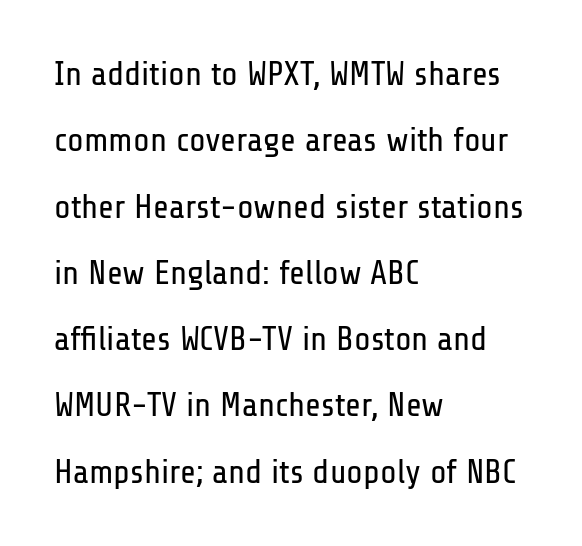
The strokes are not fattened; the text isn't bold. The passage shown is typed in a proportional face where columns would drift. The block of text is sparse from top to bottom, with ample space between rows. Unmarked baselines from the first word to the last. Spacing between characters is what you'd get straight out of the box. You can tell it's not italic because the verticals are truly vertical.
